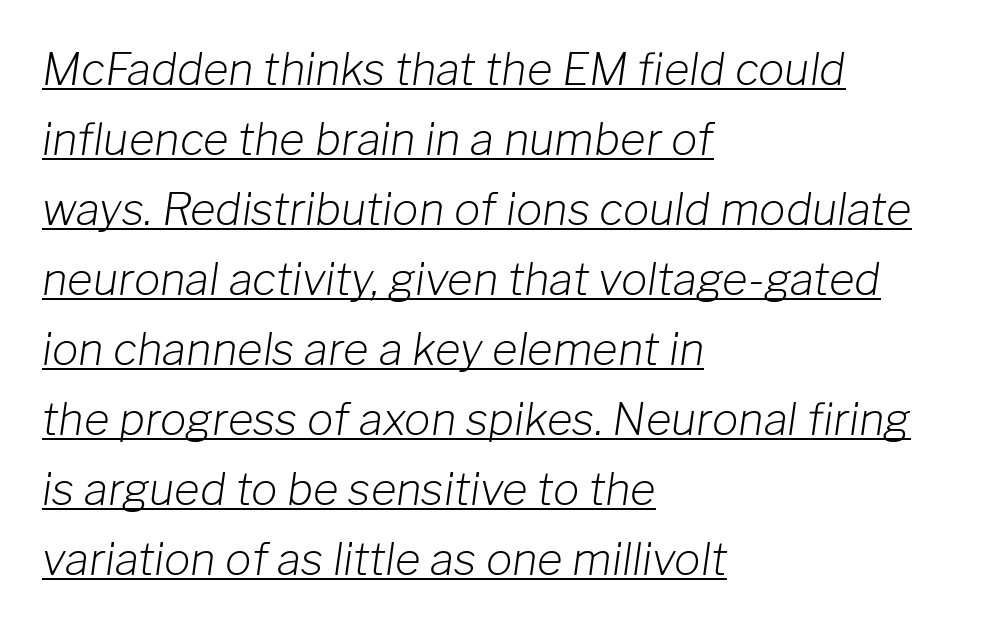
{"italic": "yes", "lean": "right", "slant_degrees": 8, "bold": "no", "weight": "light", "width": "normal", "stroke_contrast": "low", "x_height": "medium", "monospaced": "no", "underline": "yes", "align": "left", "line_spacing": "normal", "line_spacing_ratio": 1.59, "letter_spacing": "normal", "letter_spacing_em": 0.0, "glyph_px": 44}
